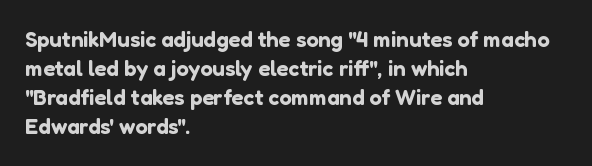
Q: Is the text italic (slanted)? A: No, it is upright.
Q: Is the text underlined? A: No.
Q: How is the paragraph aligned? A: Left-aligned.
Q: Is the spacing between letters normal or unusually wide? A: Normal.
Q: Is the spacing between lines tight, normal or loose? A: Normal.
